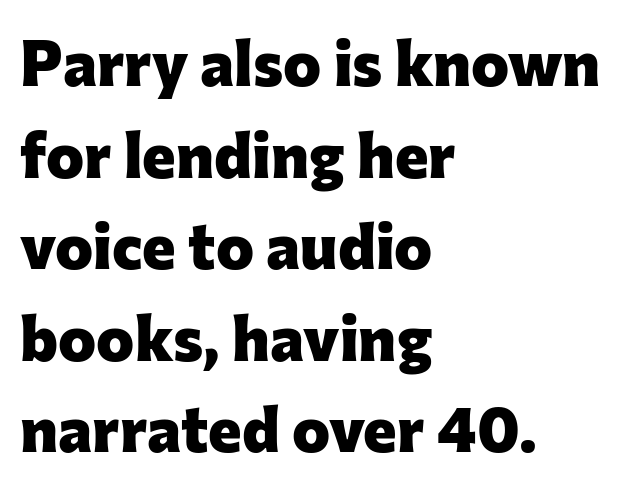
{"serif": "no", "italic": "no", "bold": "yes", "weight": "heavy", "width": "normal", "stroke_contrast": "low", "x_height": "medium", "monospaced": "no", "underline": "no", "align": "left", "line_spacing": "normal", "line_spacing_ratio": 1.43, "letter_spacing": "normal", "letter_spacing_em": 0.0, "glyph_px": 64}
